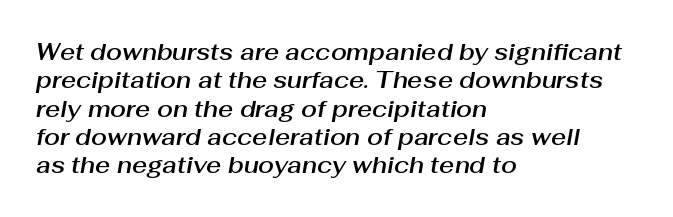
The image shows 23 px text type, italic (leaning right); set left-aligned, line spacing 1.23x, normal letter spacing, not underlined.
